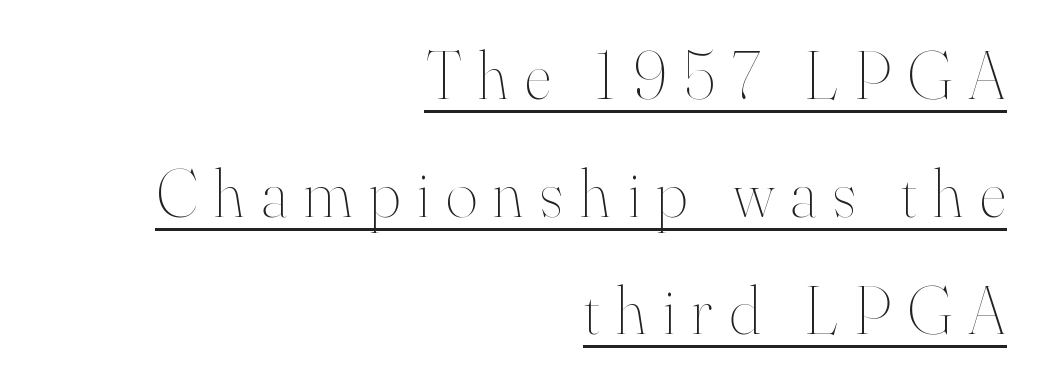
{"italic": "no", "bold": "no", "weight": "thin", "width": "normal", "stroke_contrast": "high", "x_height": "small", "monospaced": "no", "underline": "yes", "align": "right", "line_spacing_ratio": 1.73, "letter_spacing": "wide", "letter_spacing_em": 0.24, "glyph_px": 68}
